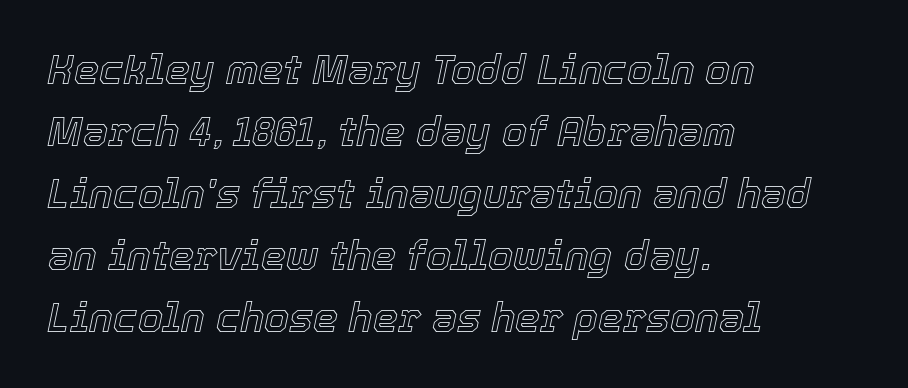
{"italic": "yes", "lean": "right", "slant_degrees": 12, "width": "normal", "x_height": "medium", "monospaced": "no", "underline": "no", "align": "left", "line_spacing": "normal", "line_spacing_ratio": 1.55, "letter_spacing": "normal", "letter_spacing_em": 0.0, "glyph_px": 40}
